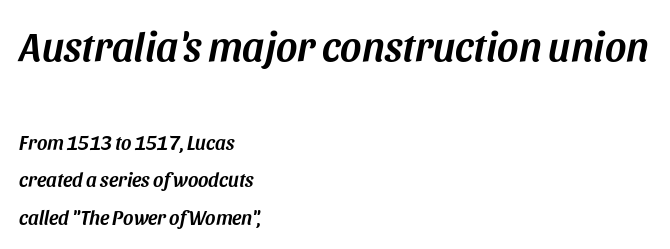
Q: Is the text italic (slanted)? A: Yes, it leans right by about 11 degrees.
Q: Is the text underlined? A: No.
Q: How is the paragraph aligned? A: Left-aligned.
Q: Is the spacing between letters normal or unusually wide? A: Normal.
Q: Which block of text is set in a larger size, the first (top) or the second (bottom)? A: The first (top) one.
Q: Width (condensed, normal, or wide)? A: Normal.
Q: Stroke contrast? A: Medium.
Q: x-height? A: Large.
Q: Monospaced? A: No.
